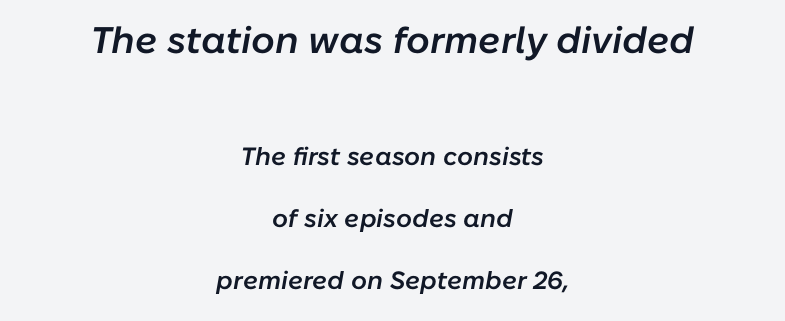
Q: Is the text bold? A: Semi-bold.
Q: Is the text italic (slanted)? A: Yes, it leans right by about 10 degrees.
Q: Is the text underlined? A: No.
Q: How is the paragraph aligned? A: Centered.
Q: Is the spacing between letters normal or unusually wide? A: Normal.
Q: Is the spacing between lines tight, normal or loose? A: Loose.
Q: Which block of text is set in a larger size, the first (top) or the second (bottom)? A: The first (top) one.
Q: Width (condensed, normal, or wide)? A: Normal.
Q: Stroke contrast? A: Low.
Q: x-height? A: Medium.
Q: Monospaced? A: No.
